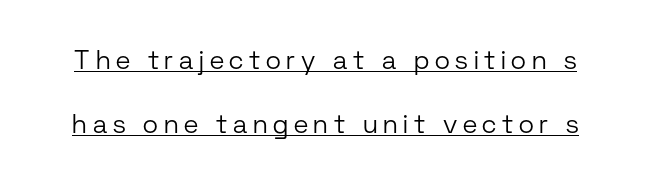
{"italic": "no", "bold": "no", "underline": "yes", "line_spacing": "loose", "line_spacing_ratio": 2.47, "letter_spacing": "wide", "letter_spacing_em": 0.22, "glyph_px": 26}
